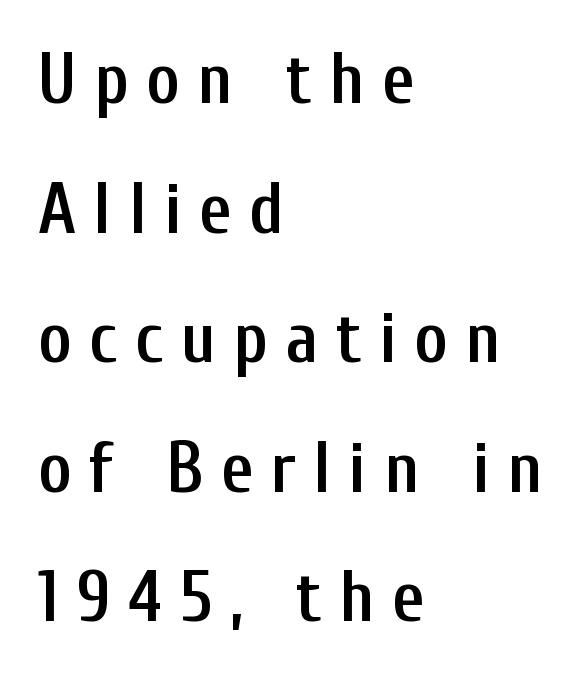
The image shows 72 px semibold, condensed sans-serif type, upright; set left-aligned, line spacing 1.8x, unusually wide letter spacing (+0.24 em), not underlined; low stroke contrast and a medium x-height.
